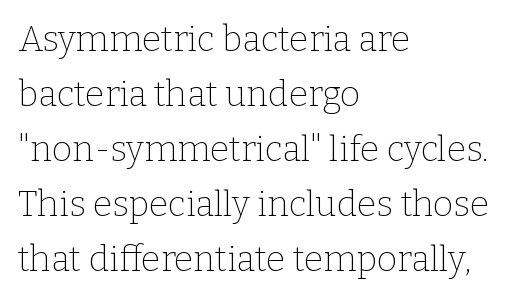
Alignment: flush left. What kind of face is this? One with serifs. Glyph-to-glyph distance matches everyday printed text. Compared with typical paragraphs, the rows here are spaced about the same.
